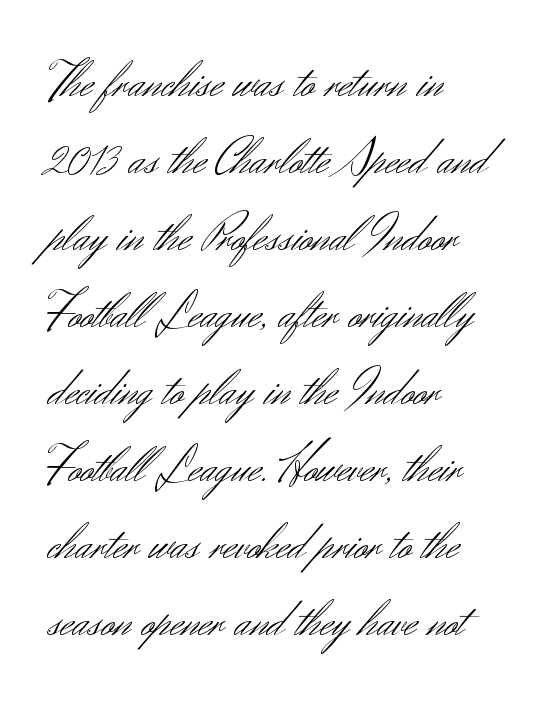
If you drew a ruler down the left edge, every line would touch it. Grotesque or geometric, the face here clearly has no serifs. You could not count columns in this text — the font is proportionally spaced.
